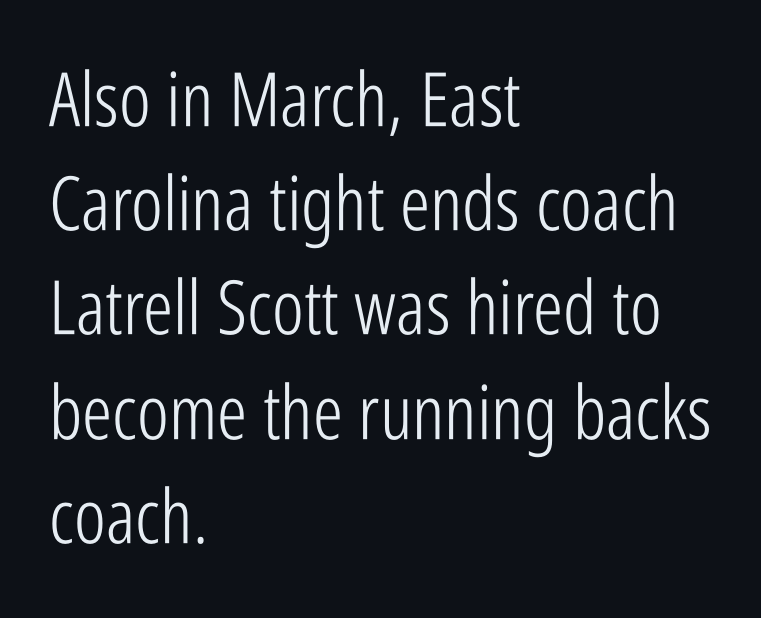
The type family on display is of the sans-serif kind. The face used here is proportionally spaced, like ordinary book or web type. The weight would be labelled regular, book, light, or lighter still. This sample keeps an unexceptional amount of space between lines. Ordinary non-slanted type is in use. In CSS terms this would be text-align: left.
